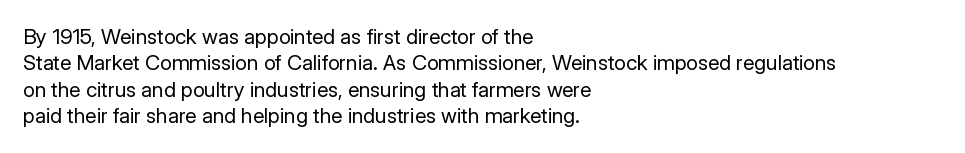
The rendering uses a moderate line-height, typical for paragraphs. Only glyphs here, with clear space below each row. The passage is arranged the way most books set body copy — flush left. Spacing between characters is what you'd get straight out of the box.
